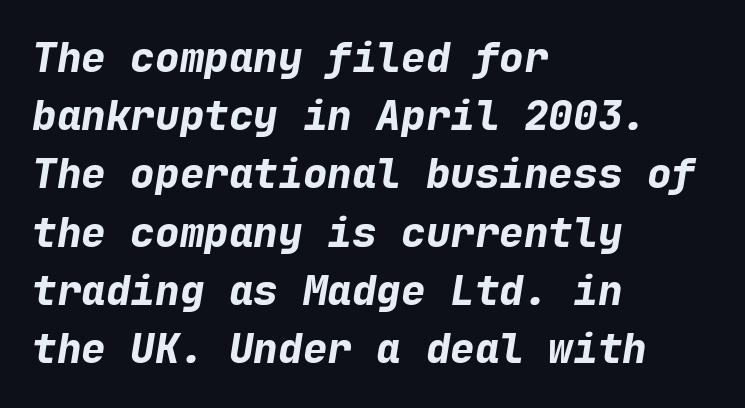
Interline gaps are of average width in this sample. You'd pick this weight for a headline — it's a proper bold. Check the space under the baseline: it is left empty. Looks like terminal output: every glyph gets an equal slot. The typesetter chose a ragged-right arrangement here. This rendering leaves character spacing at its baseline value.
